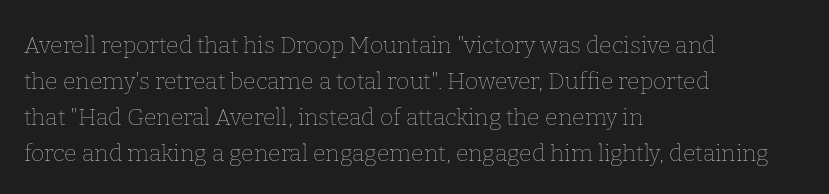
The image shows 23 px text type, upright; set left-aligned, normal line spacing (1.56x), normal letter spacing, not underlined.
